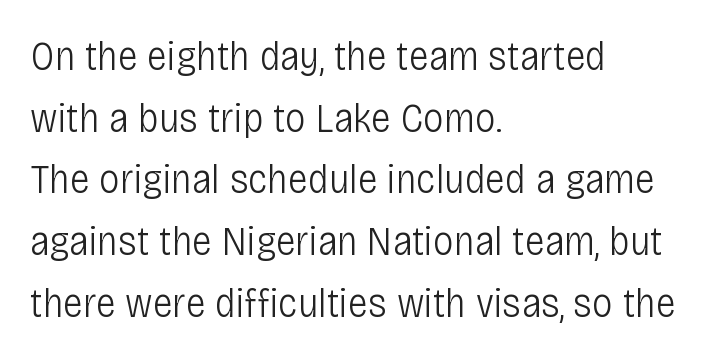
The image shows 42 px light, condensed sans-serif type, upright; set left-aligned, normal line spacing (1.47x), normal letter spacing, not underlined; low stroke contrast and a large x-height.
